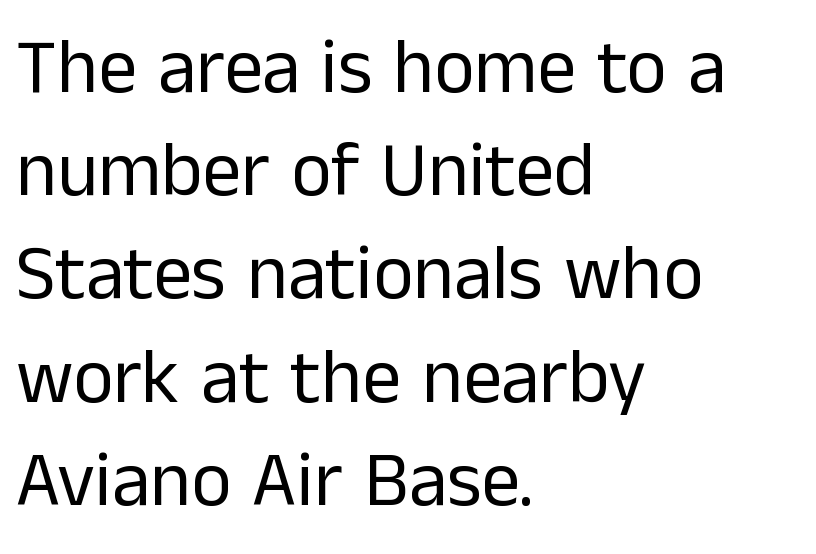
All the whitespace from short lines collects on the right. The rendering uses natural spacing where letterforms have individual widths. The passage shown is typeset with a sans-serif family. Baseline-to-baseline distance is the conventional proportion of letter height. If you drew a line through each stem, it would be perfectly vertical.
